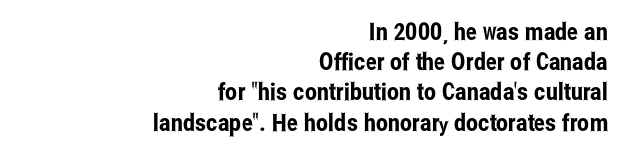
The image shows 24 px text type, upright; set right-aligned, normal line spacing (1.26x), normal letter spacing, not underlined.
